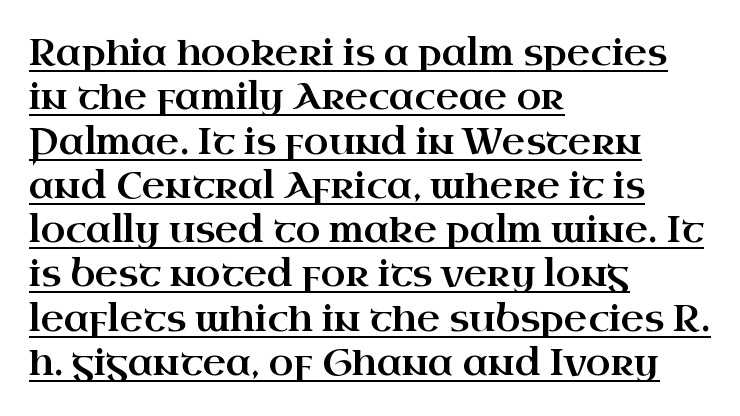
Q: Is the text italic (slanted)? A: No, it is upright.
Q: Is the typeface a serif or a sans-serif typeface? A: Serif.
Q: Is the text underlined? A: Yes.
Q: How is the paragraph aligned? A: Left-aligned.
Q: Is the spacing between letters normal or unusually wide? A: Normal.
Q: Width (condensed, normal, or wide)? A: Wide.
Q: Stroke contrast? A: High.
Q: x-height? A: Small.
Q: Monospaced? A: No.
